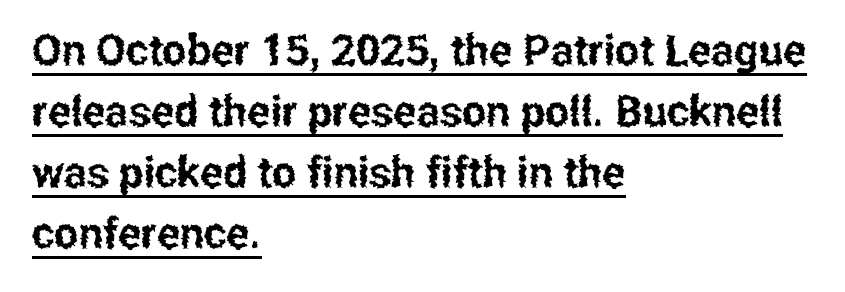
The image shows 43 px condensed sans-serif type, upright; set left-aligned, normal line spacing (1.42x), normal letter spacing, underlined; low stroke contrast and a medium x-height.
